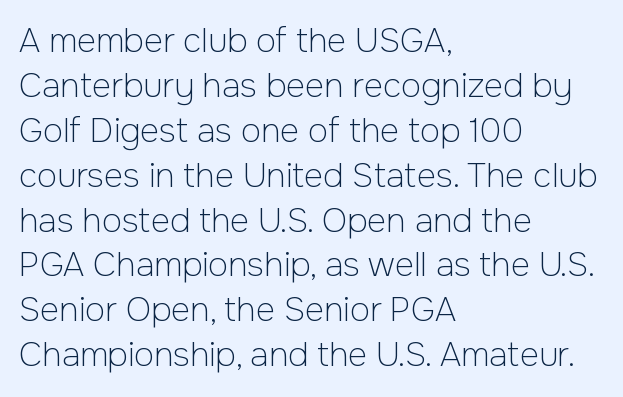
Q: Is the text bold? A: No.
Q: Is the text italic (slanted)? A: No, it is upright.
Q: Is the typeface a serif or a sans-serif typeface? A: Sans-serif.
Q: Is the text underlined? A: No.
Q: How is the paragraph aligned? A: Left-aligned.
Q: Is the spacing between letters normal or unusually wide? A: Normal.
Q: Is the spacing between lines tight, normal or loose? A: Normal.
Q: Width (condensed, normal, or wide)? A: Normal.
Q: Stroke contrast? A: Low.
Q: x-height? A: Medium.
Q: Monospaced? A: No.
